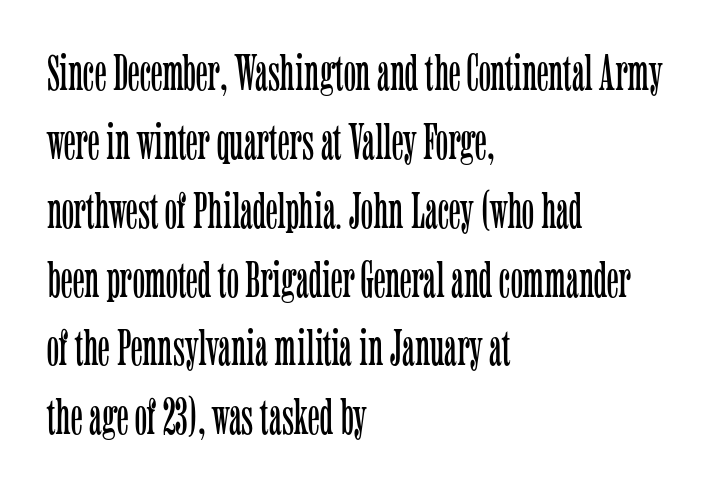
Q: Is the text bold? A: No.
Q: Is the text italic (slanted)? A: No, it is upright.
Q: Is the typeface a serif or a sans-serif typeface? A: Serif.
Q: Is the text underlined? A: No.
Q: How is the paragraph aligned? A: Left-aligned.
Q: Is the spacing between letters normal or unusually wide? A: Normal.
Q: Is the spacing between lines tight, normal or loose? A: Normal.
Q: Width (condensed, normal, or wide)? A: Condensed.
Q: Stroke contrast? A: Low.
Q: x-height? A: Medium.
Q: Monospaced? A: No.
